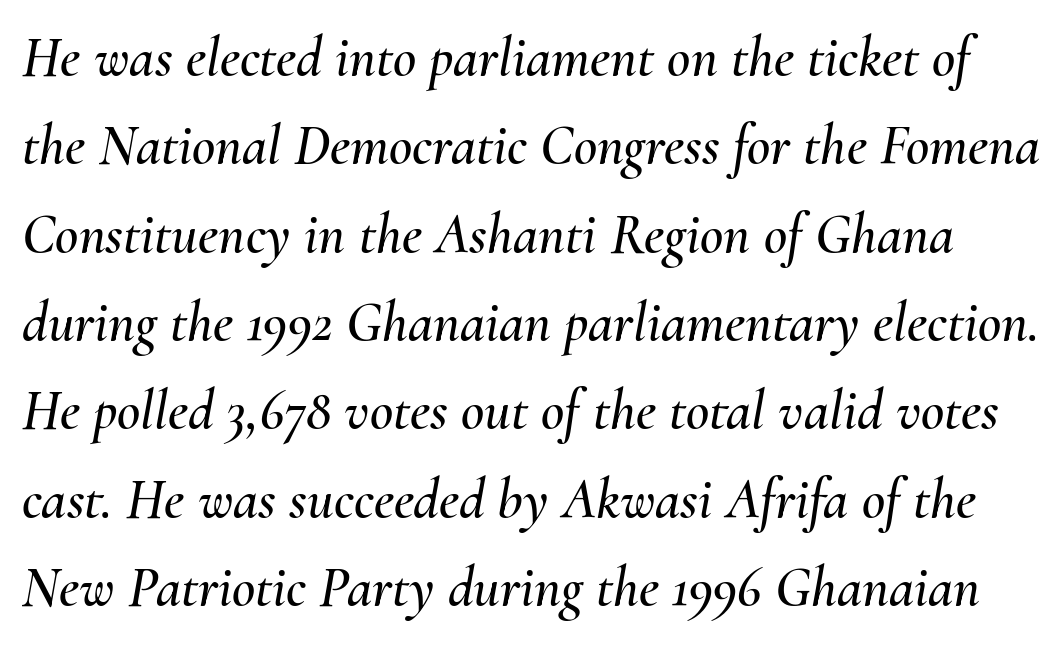
Varying glyph widths throughout — classic text-font behaviour. Default kerning and tracking; the words read as compact shapes. Vertically, the passage feels balanced, rows spaced as you'd expect. Posture: slanted. Clear beneath every line of the passage.
